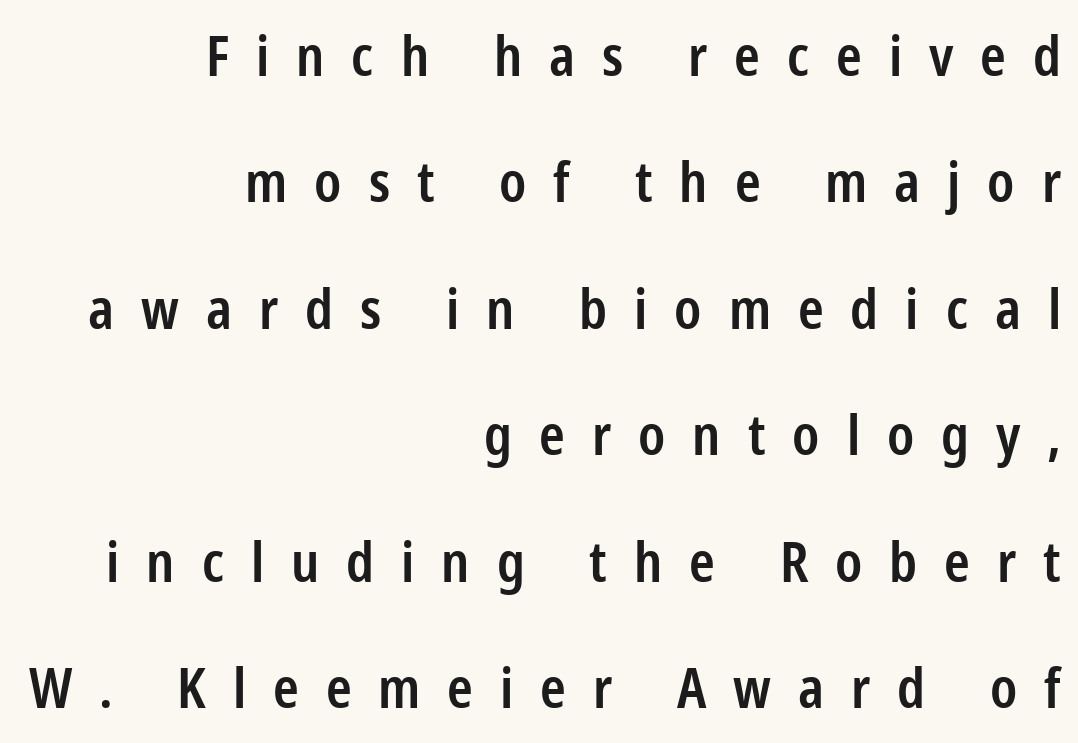
Where is the straight margin? On the right. This is the regular roman posture of the typeface. The leading is generous, giving the passage an open texture. Are there feet on the stems? There aren't — it's a sans. Proportional: the letters do not fall into vertical columns. Glance below the letters and you will spot only blank space.
